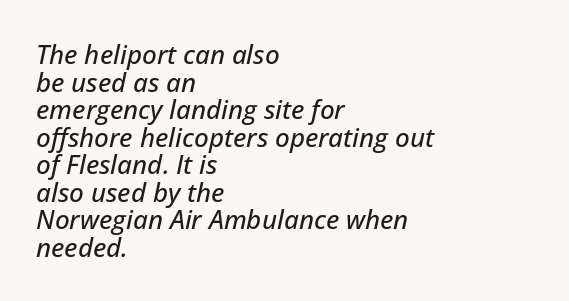
{"italic": "yes", "lean": "right", "slant_degrees": 12, "underline": "no", "align": "left", "line_spacing": "tight", "line_spacing_ratio": 1.06, "letter_spacing": "normal", "letter_spacing_em": 0.0, "glyph_px": 26}
